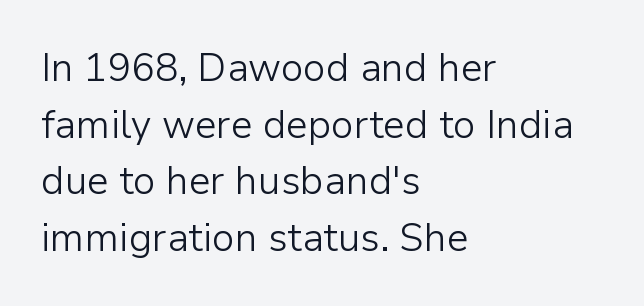
The image shows 39 px light sans-serif type, upright; set left-aligned, normal line spacing (1.45x), normal letter spacing, not underlined; low stroke contrast and a medium x-height.
